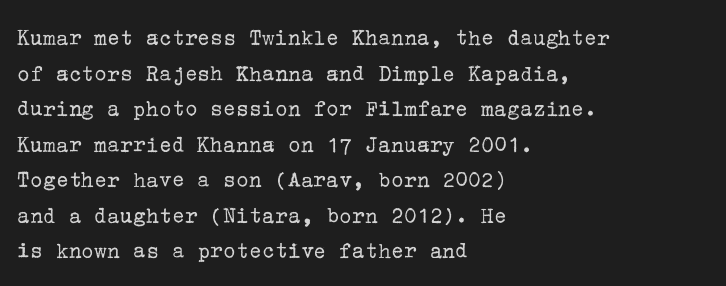
No italicization has been applied; the sample stays upright. Each line starts at the same left margin while the right side varies. Weight: regular or lighter. Compared with typical paragraphs, the rows here are spaced about the same. No extra tracking has been applied to these lines. Any mark beneath the type? The region is blank.
